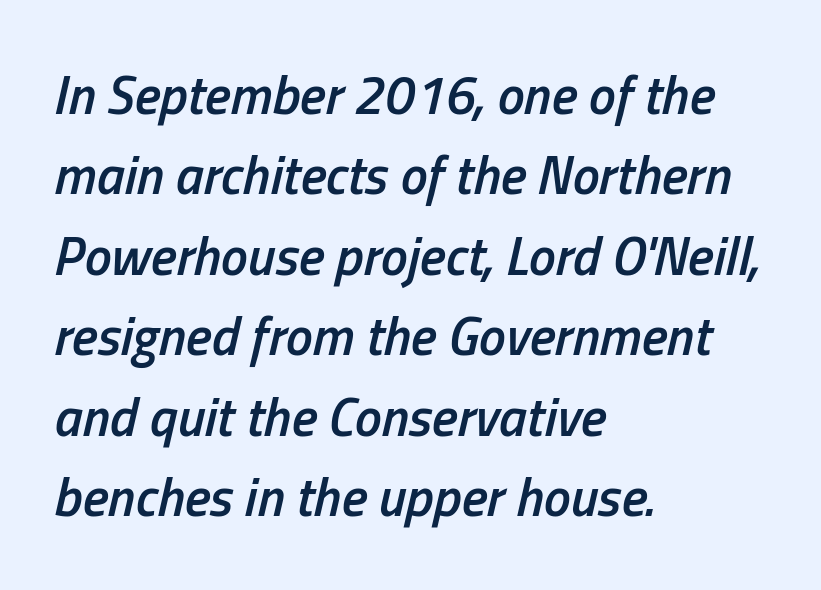
Looking at the ascenders, they clearly lean. Spacing verdict: proportional, widths tailored to each character. Check under the words: just untouched page. Each line starts at the same left margin while the right side varies. You could call the tracking neutral — neither tight nor loose.
